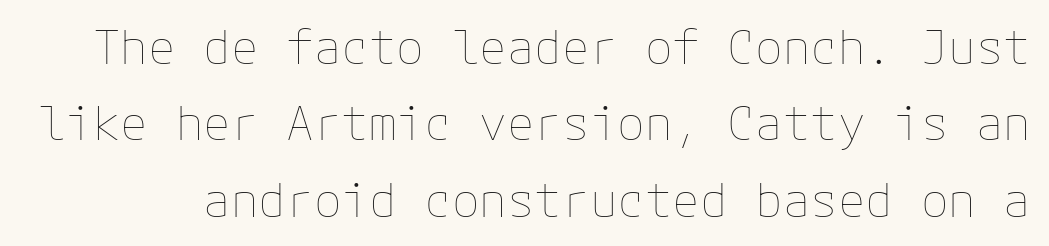
{"italic": "no", "bold": "no", "weight": "thin", "width": "normal", "stroke_contrast": "low", "x_height": "medium", "underline": "no", "line_spacing": "normal", "line_spacing_ratio": 1.66, "letter_spacing": "normal", "letter_spacing_em": 0.0, "glyph_px": 46}
